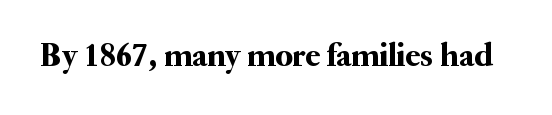
{"serif": "yes", "italic": "no", "width": "normal", "stroke_contrast": "medium", "x_height": "small", "monospaced": "no", "underline": "no", "letter_spacing": "normal", "letter_spacing_em": 0.0, "glyph_px": 34}
